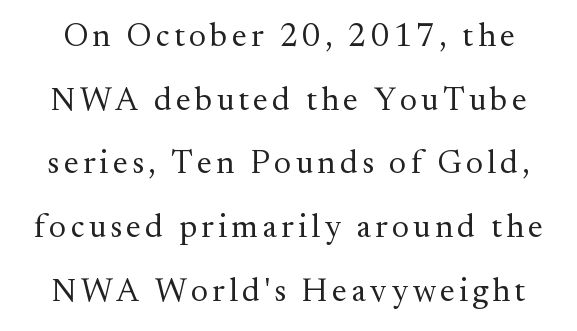
Q: Is the text bold? A: No.
Q: Is the text italic (slanted)? A: No, it is upright.
Q: Is the typeface a serif or a sans-serif typeface? A: Serif.
Q: Is the text underlined? A: No.
Q: Is the spacing between lines tight, normal or loose? A: Loose.
Q: Width (condensed, normal, or wide)? A: Normal.
Q: Stroke contrast? A: Medium.
Q: x-height? A: Small.
Q: Monospaced? A: No.
